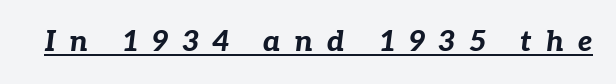
{"italic": "yes", "lean": "right", "slant_degrees": 7, "bold": "yes", "weight": "bold", "width": "normal", "stroke_contrast": "low", "x_height": "medium", "monospaced": "no", "underline": "yes", "letter_spacing": "wide", "letter_spacing_em": 0.47, "glyph_px": 29}
